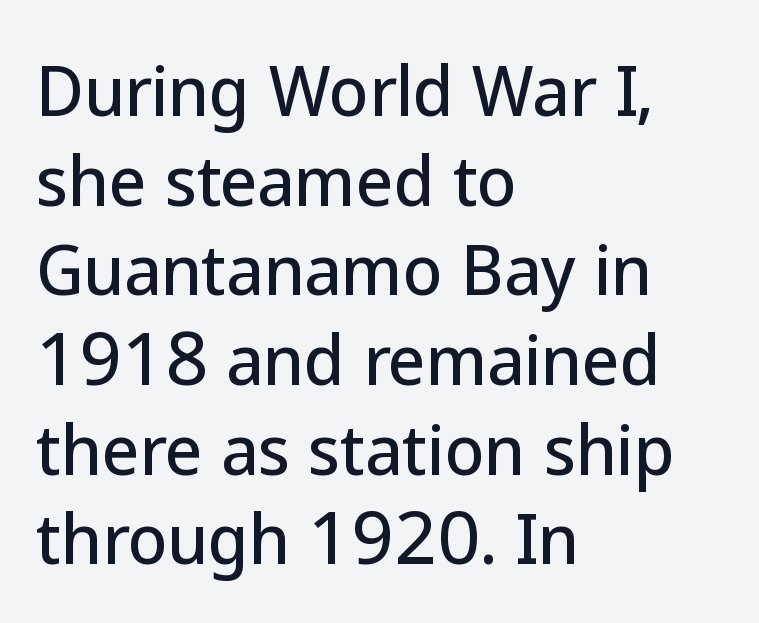
Q: Is the text italic (slanted)? A: No, it is upright.
Q: Is the typeface a serif or a sans-serif typeface? A: Sans-serif.
Q: Is the text underlined? A: No.
Q: How is the paragraph aligned? A: Left-aligned.
Q: Is the spacing between letters normal or unusually wide? A: Normal.
Q: Is the spacing between lines tight, normal or loose? A: Normal.
Q: Width (condensed, normal, or wide)? A: Normal.
Q: Stroke contrast? A: Low.
Q: x-height? A: Medium.
Q: Monospaced? A: No.
